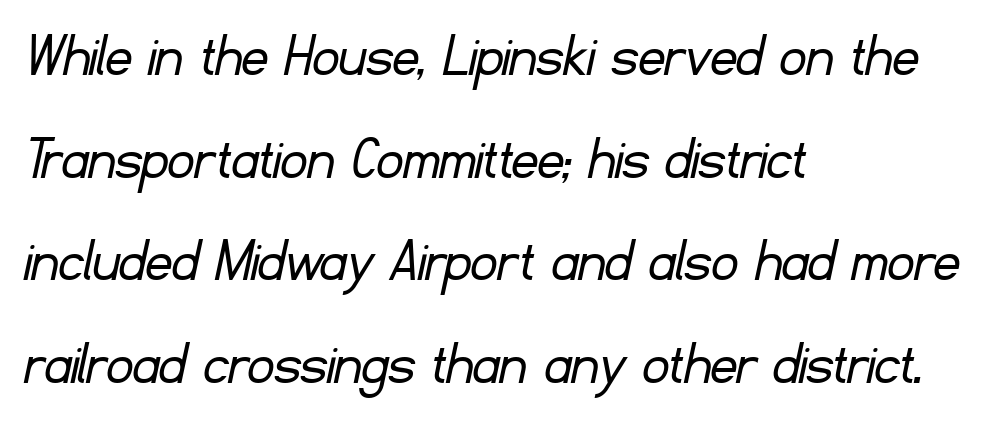
Q: Is the text bold? A: No.
Q: Is the typeface a serif or a sans-serif typeface? A: Sans-serif.
Q: Is the text underlined? A: No.
Q: How is the paragraph aligned? A: Left-aligned.
Q: Is the spacing between letters normal or unusually wide? A: Normal.
Q: Is the spacing between lines tight, normal or loose? A: Normal.
Q: Width (condensed, normal, or wide)? A: Normal.
Q: Stroke contrast? A: Low.
Q: x-height? A: Small.
Q: Monospaced? A: No.
